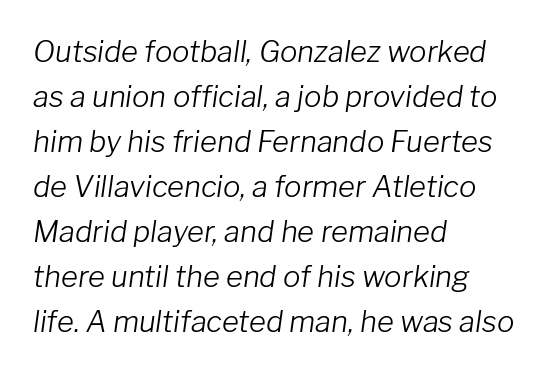
{"italic": "yes", "lean": "right", "slant_degrees": 8, "bold": "no", "weight": "light", "width": "normal", "stroke_contrast": "low", "x_height": "medium", "monospaced": "no", "underline": "no", "align": "left", "line_spacing": "normal", "line_spacing_ratio": 1.55, "letter_spacing": "normal", "letter_spacing_em": 0.0, "glyph_px": 29}
